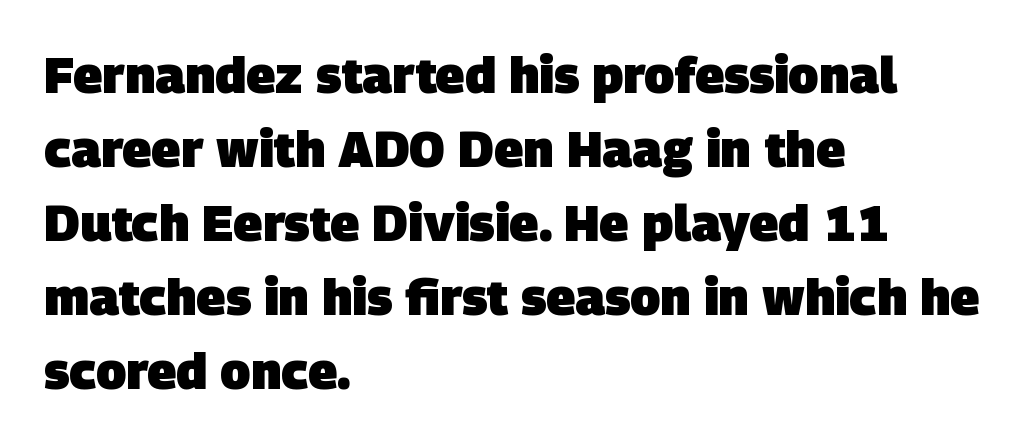
Q: Is the text bold? A: Yes.
Q: Is the typeface a serif or a sans-serif typeface? A: Sans-serif.
Q: Is the text underlined? A: No.
Q: How is the paragraph aligned? A: Left-aligned.
Q: Is the spacing between letters normal or unusually wide? A: Normal.
Q: Is the spacing between lines tight, normal or loose? A: Normal.
Q: Width (condensed, normal, or wide)? A: Normal.
Q: Stroke contrast? A: Low.
Q: x-height? A: Large.
Q: Monospaced? A: No.
